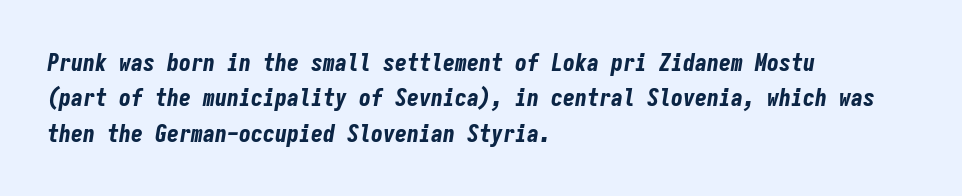
Tracking here is standard; glyphs follow each other at the usual distance. These words are printed bold, with thick strokes throughout. Descenders hang freely into open space. Looking at the ascenders, they clearly lean. Casual observation: everything's shoved over to the left. Horizontal bands of white between lines are of average thickness.
